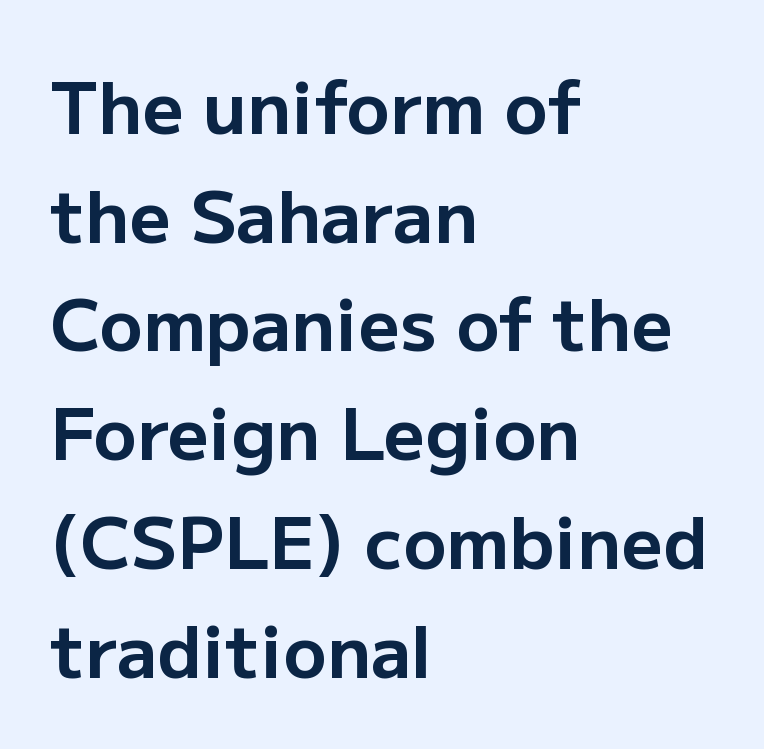
Q: Is the text bold? A: Yes.
Q: Is the text italic (slanted)? A: No, it is upright.
Q: Is the typeface a serif or a sans-serif typeface? A: Sans-serif.
Q: Is the text underlined? A: No.
Q: How is the paragraph aligned? A: Left-aligned.
Q: Is the spacing between letters normal or unusually wide? A: Normal.
Q: Is the spacing between lines tight, normal or loose? A: Normal.
Q: Width (condensed, normal, or wide)? A: Normal.
Q: Stroke contrast? A: Low.
Q: x-height? A: Medium.
Q: Monospaced? A: No.
